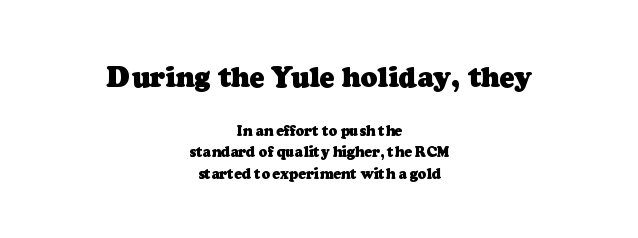
Q: Is the text bold? A: Yes.
Q: Is the typeface a serif or a sans-serif typeface? A: Serif.
Q: Is the text underlined? A: No.
Q: How is the paragraph aligned? A: Centered.
Q: Is the spacing between letters normal or unusually wide? A: Normal.
Q: Is the spacing between lines tight, normal or loose? A: Normal.
Q: Which block of text is set in a larger size, the first (top) or the second (bottom)? A: The first (top) one.
Q: Width (condensed, normal, or wide)? A: Normal.
Q: Stroke contrast? A: Low.
Q: x-height? A: Medium.
Q: Monospaced? A: No.
